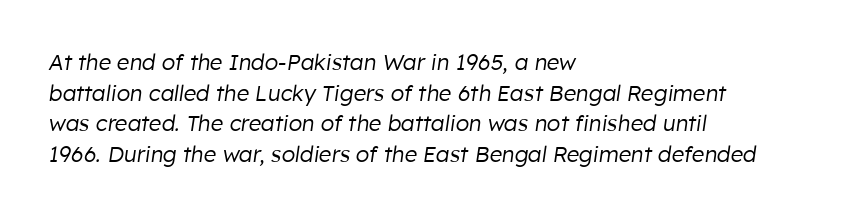
{"italic": "yes", "lean": "right", "slant_degrees": 8, "bold": "no", "underline": "no", "align": "left", "line_spacing": "normal", "line_spacing_ratio": 1.39, "letter_spacing": "normal", "letter_spacing_em": 0.0, "glyph_px": 22}
